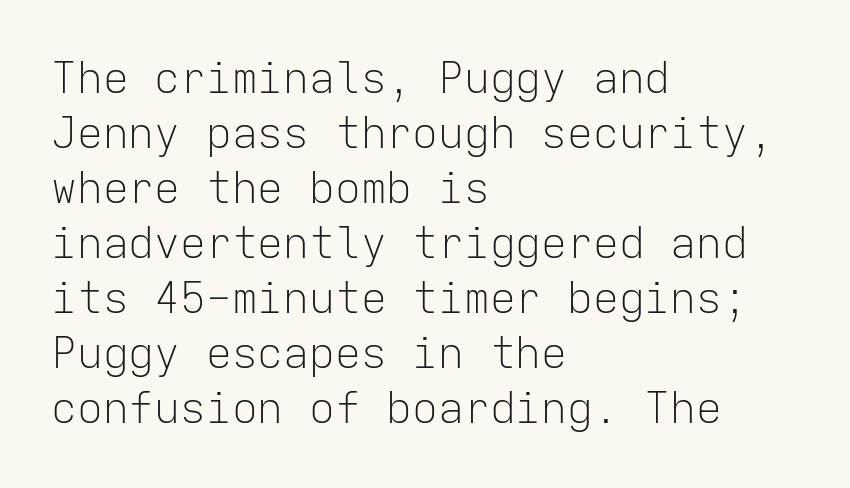
The image shows 43 px light sans-serif type, upright, monospaced; set left-aligned, normal line spacing (1.28x), normal letter spacing, not underlined; low stroke contrast and a medium x-height.
